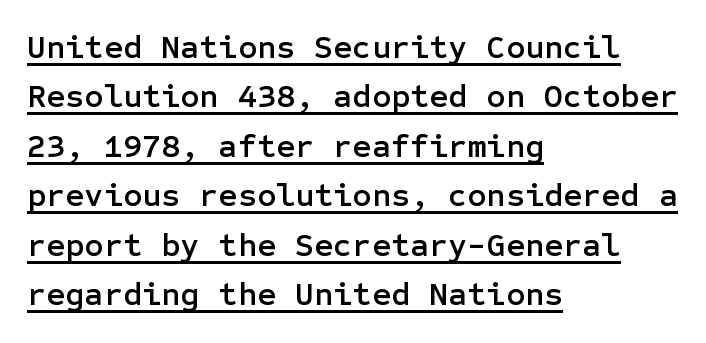
The image shows 33 px sans-serif type, upright; set left-aligned, normal line spacing (1.5x), normal letter spacing, underlined; low stroke contrast and a medium x-height.
